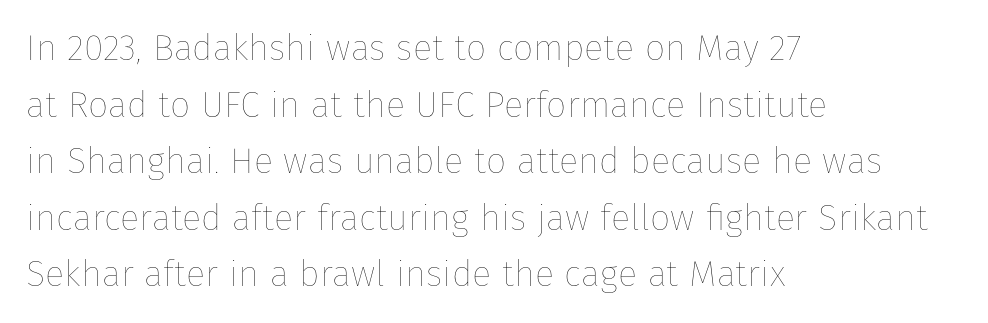
Q: Is the text bold? A: No.
Q: Is the text italic (slanted)? A: No, it is upright.
Q: Is the text underlined? A: No.
Q: How is the paragraph aligned? A: Left-aligned.
Q: Is the spacing between letters normal or unusually wide? A: Normal.
Q: Is the spacing between lines tight, normal or loose? A: Normal.
Q: Width (condensed, normal, or wide)? A: Normal.
Q: Stroke contrast? A: Low.
Q: x-height? A: Medium.
Q: Monospaced? A: No.
